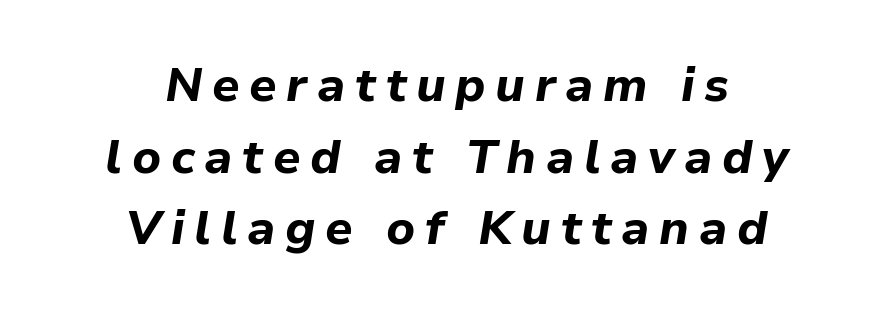
Q: Is the text bold? A: Yes.
Q: Is the text italic (slanted)? A: Yes, it leans right by about 9 degrees.
Q: Is the text underlined? A: No.
Q: How is the paragraph aligned? A: Centered.
Q: Is the spacing between letters normal or unusually wide? A: Unusually wide.
Q: Is the spacing between lines tight, normal or loose? A: Normal.
Q: Width (condensed, normal, or wide)? A: Normal.
Q: Stroke contrast? A: Low.
Q: x-height? A: Medium.
Q: Monospaced? A: No.
